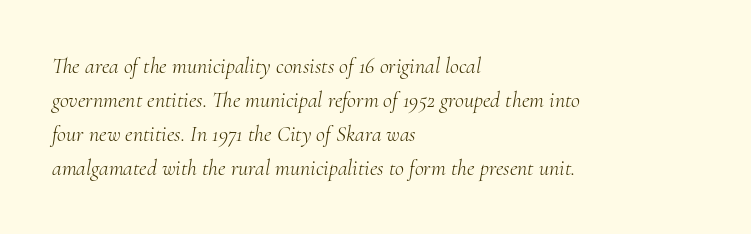
{"italic": "yes", "lean": "right", "slant_degrees": 10, "bold": "no", "underline": "no", "align": "left", "line_spacing": "normal", "line_spacing_ratio": 1.54, "letter_spacing": "normal", "letter_spacing_em": 0.0, "glyph_px": 22}
